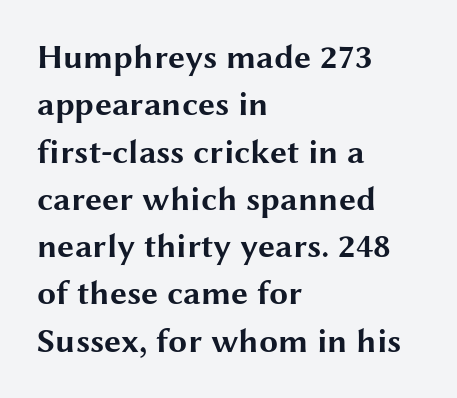
The image shows 34 px bold, wide sans-serif type, upright; set left-aligned, normal line spacing (1.39x), normal letter spacing, not underlined; medium stroke contrast and a medium x-height.
